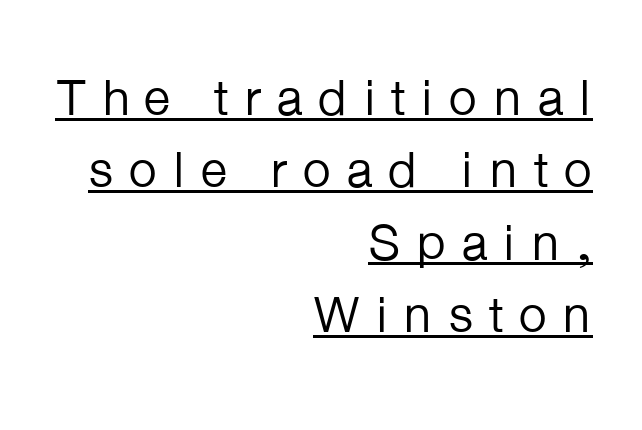
The image shows 51 px regular-weight sans-serif type, upright; set right-aligned, normal line spacing (1.42x), unusually wide letter spacing (+0.28 em), underlined; low stroke contrast and a medium x-height.
